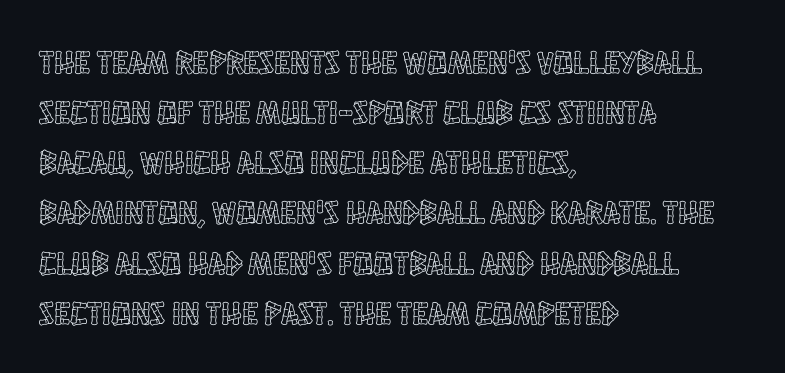
{"italic": "no", "width": "condensed", "x_height": "large", "monospaced": "no", "underline": "no", "align": "left", "line_spacing": "normal", "line_spacing_ratio": 1.52, "letter_spacing": "normal", "letter_spacing_em": 0.0, "glyph_px": 33}
